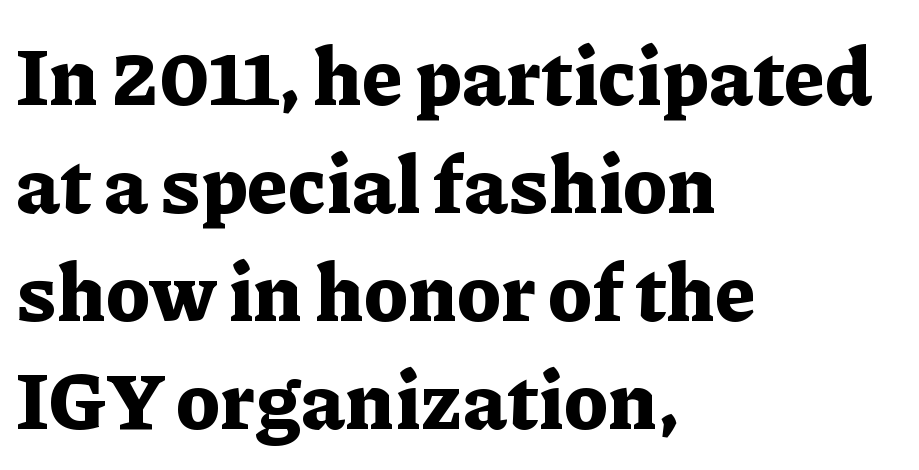
The image shows 80 px bold serif type, upright; set left-aligned, normal line spacing (1.35x), normal letter spacing, not underlined; low stroke contrast and a medium x-height.
